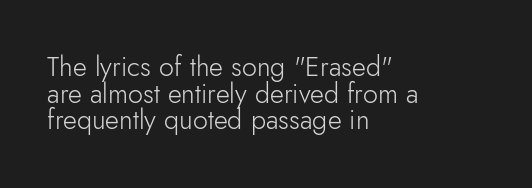
Q: Is the text bold? A: No.
Q: Is the text italic (slanted)? A: No, it is upright.
Q: Is the text underlined? A: No.
Q: How is the paragraph aligned? A: Left-aligned.
Q: Is the spacing between letters normal or unusually wide? A: Normal.
Q: Is the spacing between lines tight, normal or loose? A: Tight.
